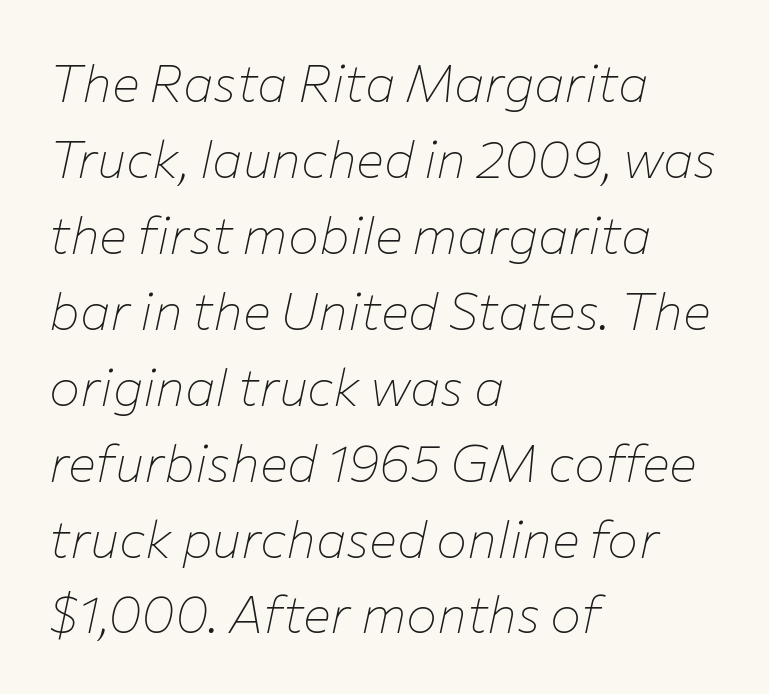
If you drew a line through each stem, it would be angled. Which margin do the lines hug? The left one — the right edge is uneven. A typesetter would call this proportional, since set widths differ per character. Stroke mass is kept to a normal reading level or below. Interline gaps are of average width in this sample. Short note: letters normally spaced.
